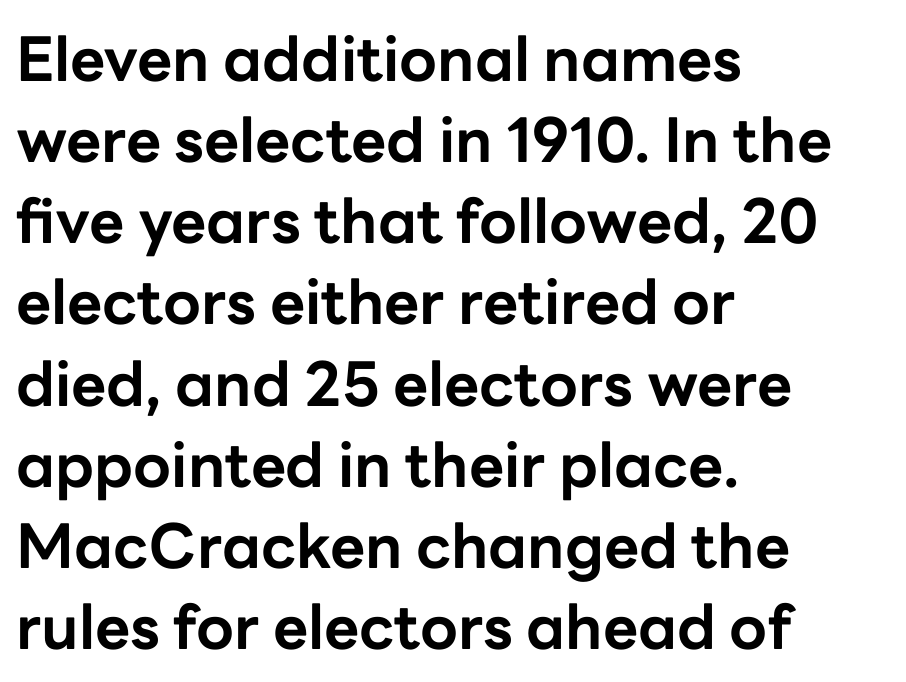
The image shows 61 px bold sans-serif type, upright; set left-aligned, normal line spacing (1.33x), normal letter spacing, not underlined; low stroke contrast and a medium x-height.
